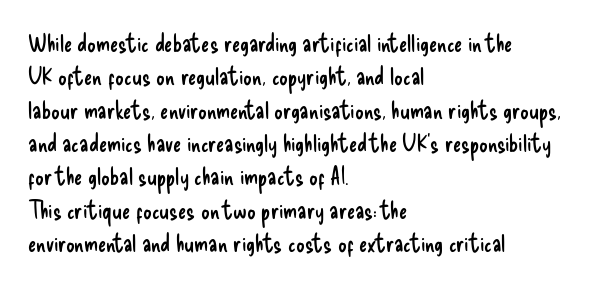
Q: Is the text bold? A: No.
Q: Is the text italic (slanted)? A: No, it is upright.
Q: Is the text underlined? A: No.
Q: How is the paragraph aligned? A: Left-aligned.
Q: Is the spacing between letters normal or unusually wide? A: Normal.
Q: Is the spacing between lines tight, normal or loose? A: Normal.
